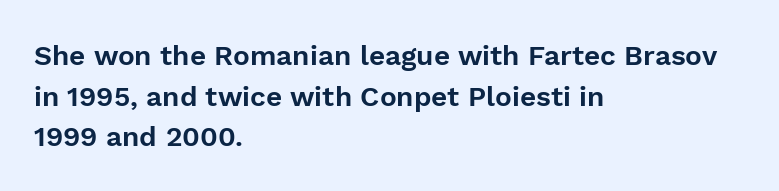
{"serif": "no", "italic": "no", "width": "normal", "stroke_contrast": "low", "x_height": "medium", "monospaced": "no", "underline": "no", "align": "left", "line_spacing": "normal", "line_spacing_ratio": 1.45, "letter_spacing": "normal", "letter_spacing_em": 0.0, "glyph_px": 28}
